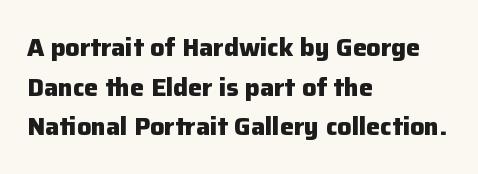
The image shows 25 px bold type, upright; set left-aligned, normal line spacing (1.59x), normal letter spacing, not underlined.
